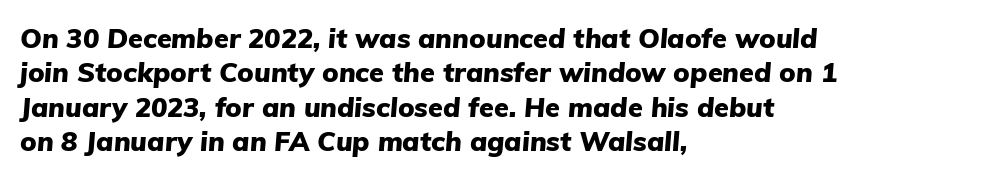
How would I describe the line gaps? Plain and ordinary. Underlining? Definitely not there. This sample uses plain, unmodified letter spacing. Observe the lean: these are italic letterforms. Heavy-handed strokes throughout: this text is bold.
